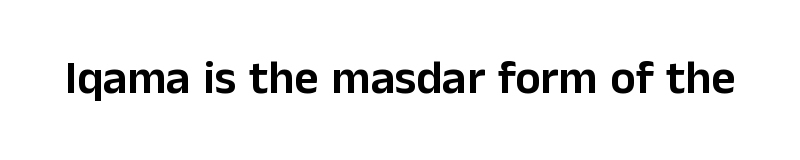
Each letter keeps its own natural width here, so spacing adapts to shape. A typesetter would label this face a sans. Bare-footed words on every line. The passage shown has conventional tracking throughout.
